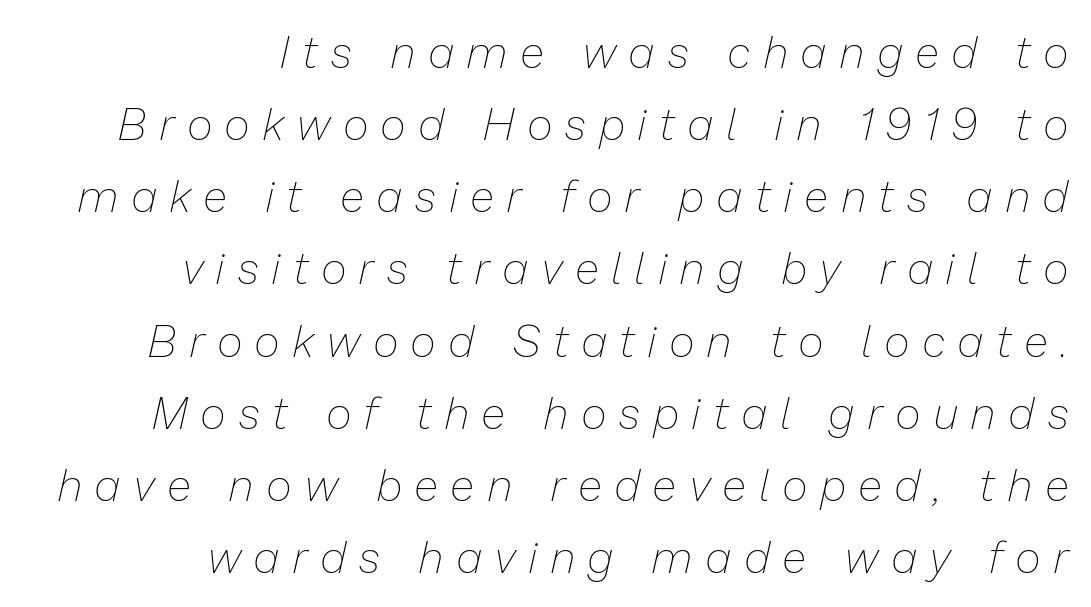
{"italic": "yes", "lean": "right", "slant_degrees": 13, "bold": "no", "weight": "thin", "width": "normal", "stroke_contrast": "low", "x_height": "medium", "monospaced": "no", "underline": "no", "align": "right", "line_spacing": "normal", "line_spacing_ratio": 1.64, "letter_spacing": "wide", "letter_spacing_em": 0.32, "glyph_px": 44}
